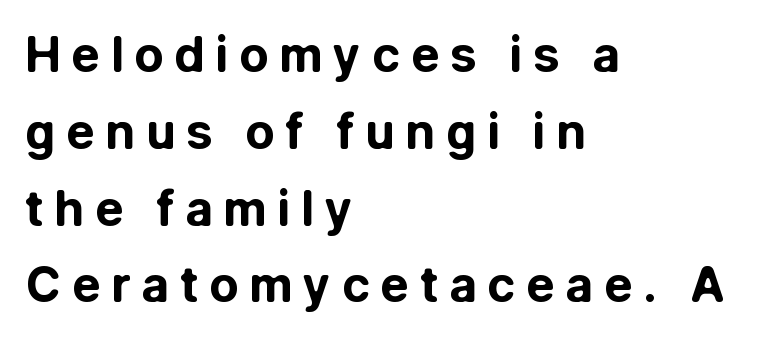
Q: Is the text bold? A: Yes.
Q: Is the text italic (slanted)? A: No, it is upright.
Q: Is the typeface a serif or a sans-serif typeface? A: Sans-serif.
Q: Is the text underlined? A: No.
Q: How is the paragraph aligned? A: Left-aligned.
Q: Is the spacing between letters normal or unusually wide? A: Unusually wide.
Q: Is the spacing between lines tight, normal or loose? A: Normal.
Q: Width (condensed, normal, or wide)? A: Normal.
Q: Stroke contrast? A: Low.
Q: x-height? A: Medium.
Q: Monospaced? A: No.
